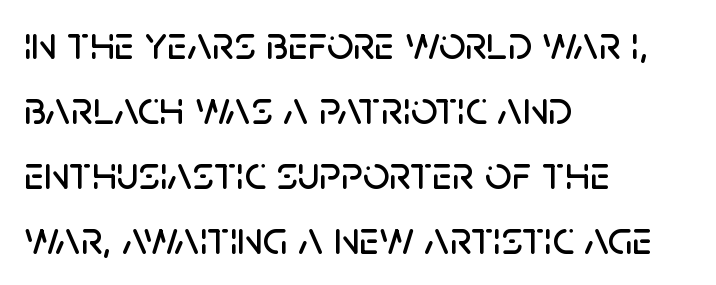
Q: Is the text italic (slanted)? A: No, it is upright.
Q: Is the typeface a serif or a sans-serif typeface? A: Sans-serif.
Q: Is the text underlined? A: No.
Q: How is the paragraph aligned? A: Left-aligned.
Q: Is the spacing between letters normal or unusually wide? A: Normal.
Q: Is the spacing between lines tight, normal or loose? A: Normal.
Q: Width (condensed, normal, or wide)? A: Normal.
Q: Stroke contrast? A: Low.
Q: x-height? A: Large.
Q: Monospaced? A: No.
